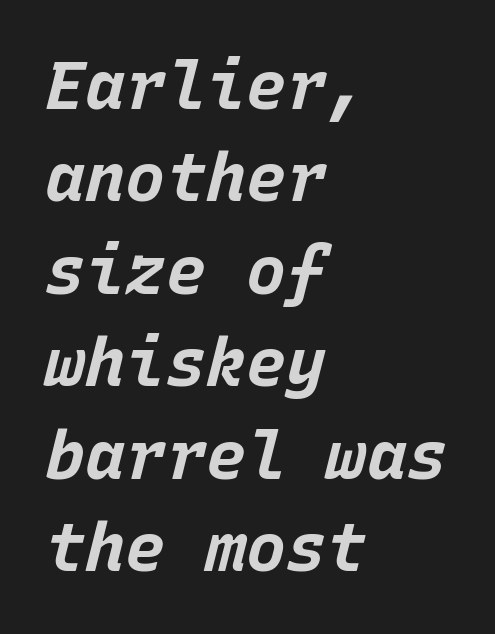
{"italic": "yes", "lean": "right", "slant_degrees": 15, "bold": "yes", "weight": "bold", "width": "normal", "stroke_contrast": "low", "x_height": "large", "monospaced": "yes", "underline": "no", "align": "left", "line_spacing": "normal", "line_spacing_ratio": 1.38, "letter_spacing": "normal", "letter_spacing_em": 0.0, "glyph_px": 67}
